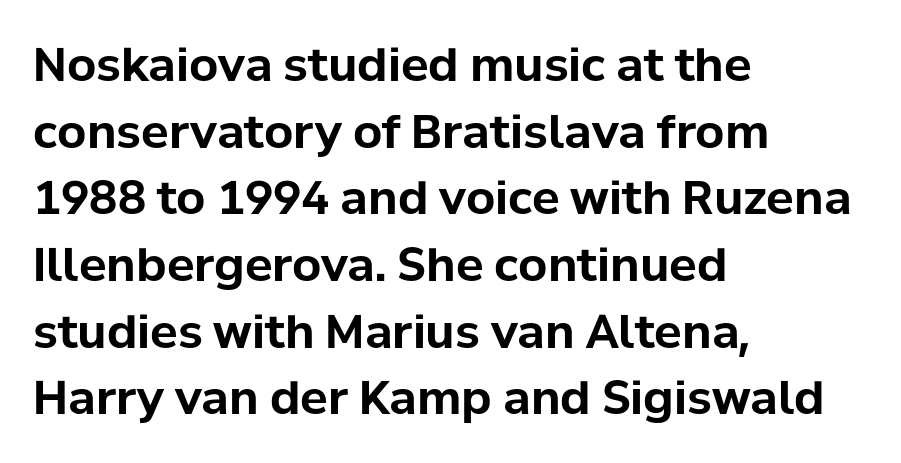
The image shows 46 px bold sans-serif type, upright; set left-aligned, normal line spacing (1.45x), normal letter spacing, not underlined; low stroke contrast and a medium x-height.
